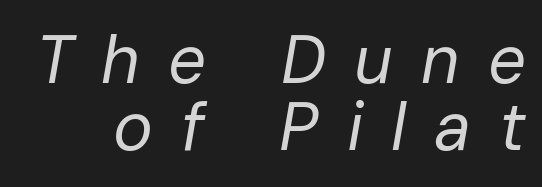
{"italic": "yes", "lean": "right", "slant_degrees": 10, "bold": "no", "weight": "regular", "width": "normal", "stroke_contrast": "low", "x_height": "medium", "monospaced": "no", "underline": "no", "line_spacing": "tight", "line_spacing_ratio": 1.0, "letter_spacing": "wide", "letter_spacing_em": 0.42, "glyph_px": 67}
